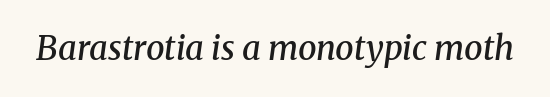
The image shows 33 px semibold serif type, italic (leaning right); set normal letter spacing, not underlined; medium stroke contrast and a medium x-height.
